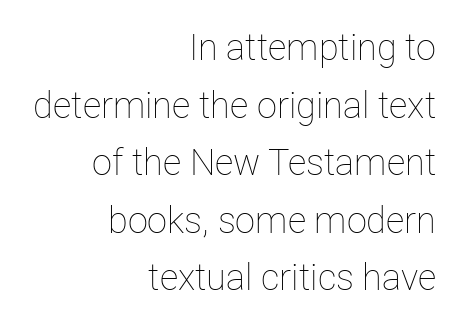
This sample keeps an unexceptional amount of space between lines. The paragraph has a hard right edge and a soft left edge. Is there any slant? The stems are plumb. Stroke thickness stays within the range of a standard reading face or lighter. Think of a printed novel: that variable character pitch is what you see here.
